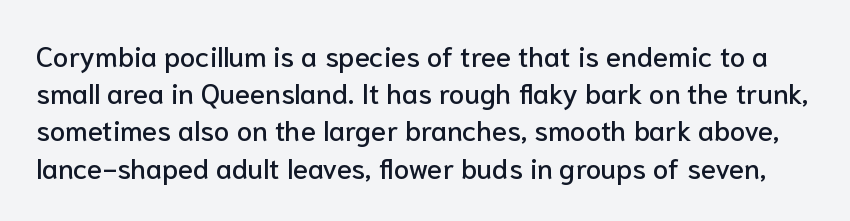
{"serif": "no", "italic": "no", "width": "normal", "stroke_contrast": "low", "x_height": "medium", "monospaced": "no", "underline": "no", "line_spacing": "normal", "line_spacing_ratio": 1.33, "letter_spacing": "normal", "letter_spacing_em": 0.0, "glyph_px": 28}
